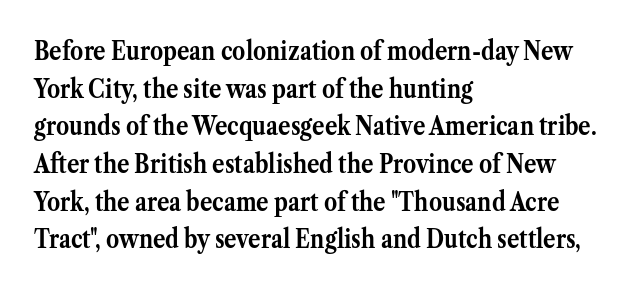
The image shows 26 px bold type, upright; set left-aligned, normal line spacing (1.45x), normal letter spacing, not underlined.
